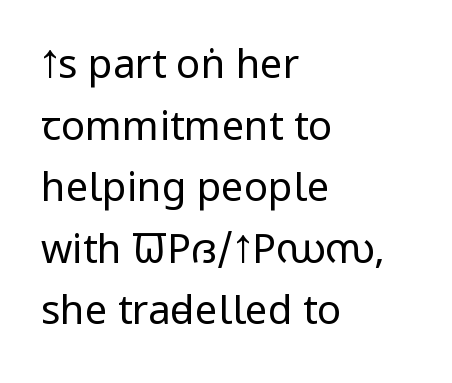
The string is rendered with underlining switched off. The gaps between neighbouring characters are ordinary and unremarkable. The cut favours lightness, reaching ordinary text weight at its darkest. The lines in this sample share a left origin and differ only in where they stop. The passage shown is typed in a proportional face where columns would drift. Is there much room between lines? A standard amount, neither cramped nor airy.
